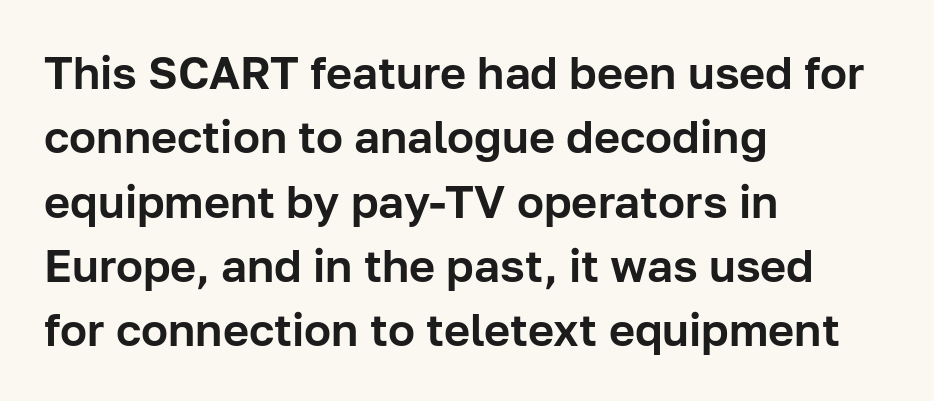
The image shows 45 px sans-serif type, upright; set left-aligned, normal line spacing (1.43x), normal letter spacing, not underlined; low stroke contrast and a medium x-height.
